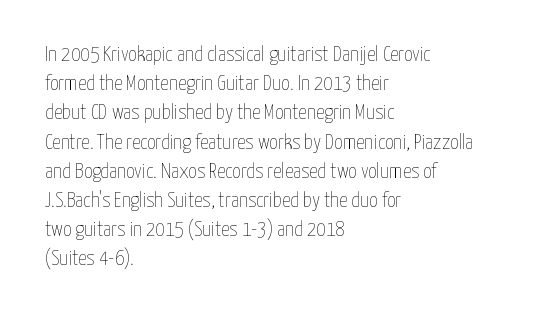
Q: Is the text bold? A: No.
Q: Is the text italic (slanted)? A: No, it is upright.
Q: Is the text underlined? A: No.
Q: How is the paragraph aligned? A: Left-aligned.
Q: Is the spacing between letters normal or unusually wide? A: Normal.
Q: Is the spacing between lines tight, normal or loose? A: Normal.
